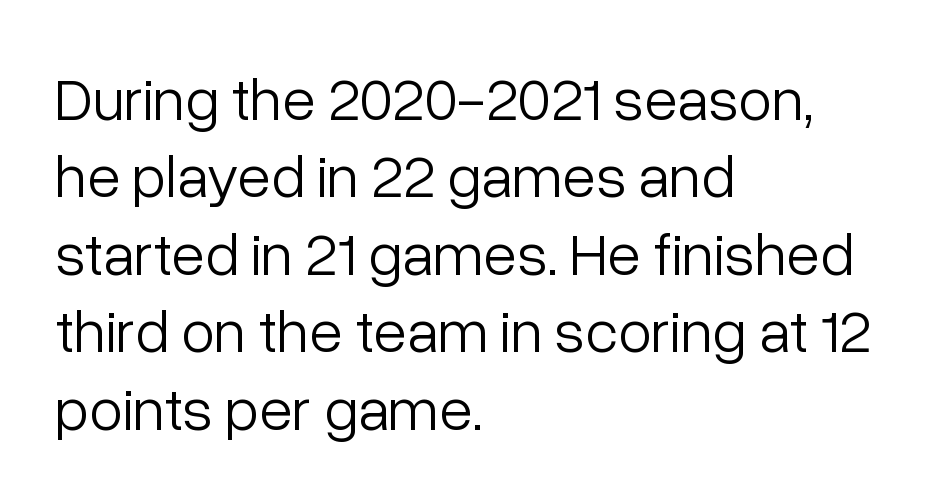
The image shows 61 px light sans-serif type, upright; set left-aligned, normal line spacing (1.27x), normal letter spacing, not underlined; low stroke contrast and a medium x-height.
